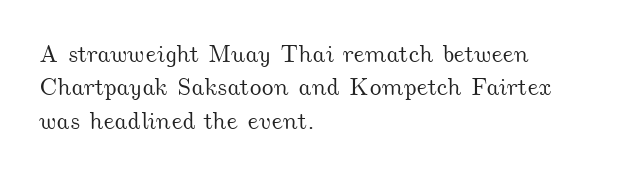
The image shows 24 px text type; set left-aligned, normal line spacing (1.39x), normal letter spacing, not underlined.
